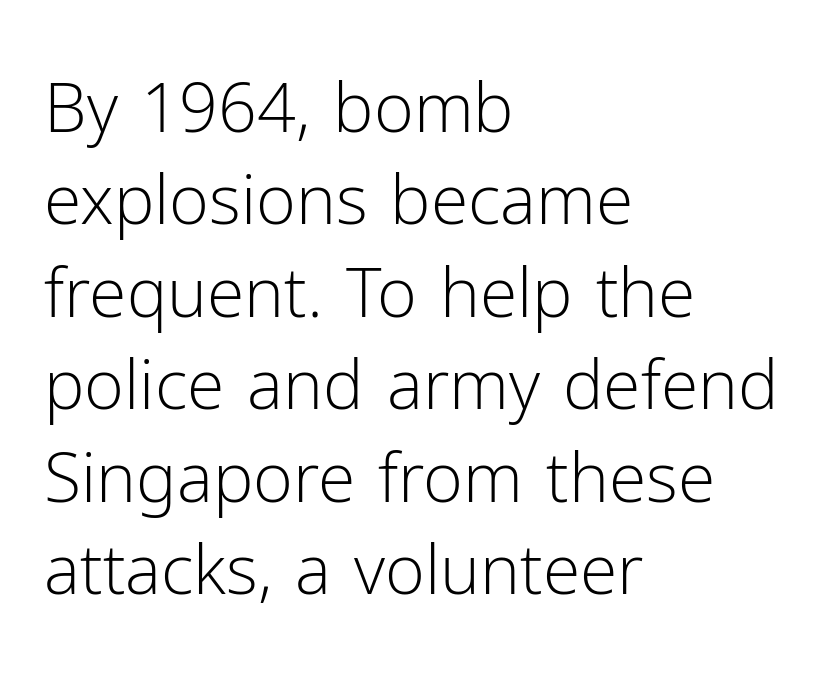
Q: Is the text bold? A: No.
Q: Is the text italic (slanted)? A: No, it is upright.
Q: Is the typeface a serif or a sans-serif typeface? A: Sans-serif.
Q: Is the text underlined? A: No.
Q: How is the paragraph aligned? A: Left-aligned.
Q: Is the spacing between letters normal or unusually wide? A: Normal.
Q: Is the spacing between lines tight, normal or loose? A: Normal.
Q: Width (condensed, normal, or wide)? A: Normal.
Q: Stroke contrast? A: Low.
Q: x-height? A: Medium.
Q: Monospaced? A: No.
